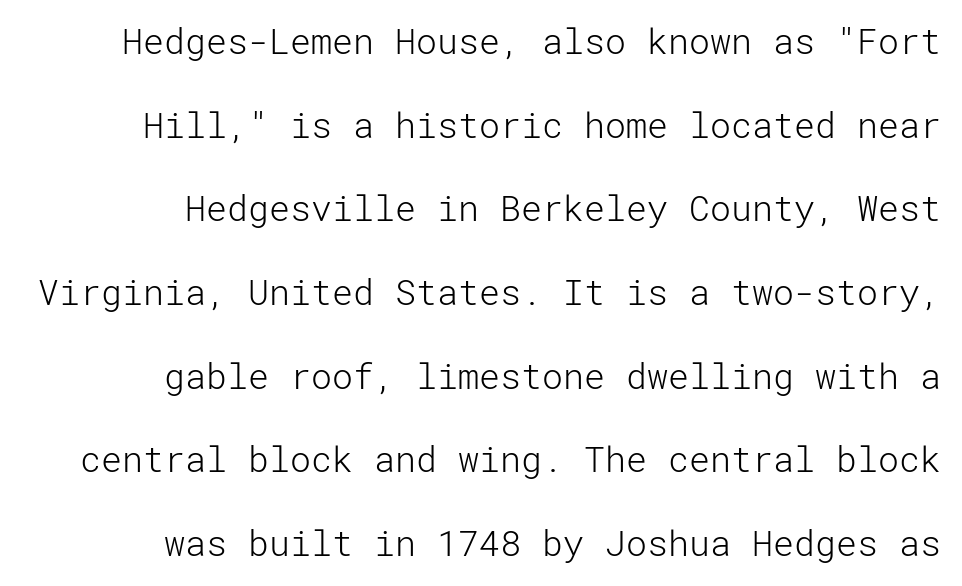
Inter-character spacing is left at the font's built-in metrics. Nothing heavy about these letters — not bold at all. The specimen omits any rule beneath the text block's lines. Every stem runs plumb, perpendicular to the baseline. Widely set lines give the paragraph a tall, airy silhouette.
